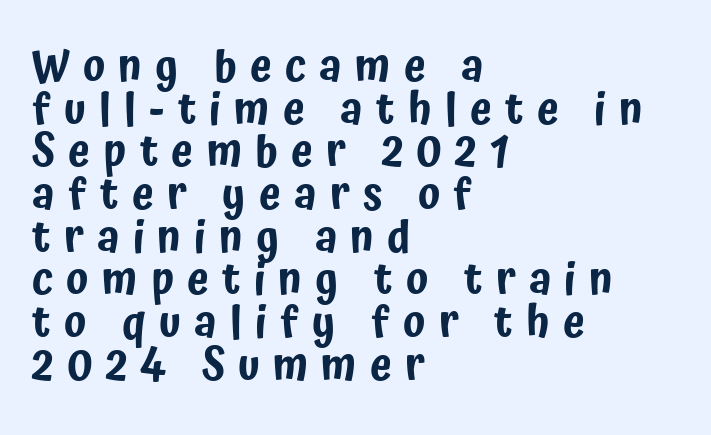
The image shows 44 px condensed sans-serif type, upright; set left-aligned, tight line spacing (0.97x), unusually wide letter spacing (+0.3 em), not underlined; low stroke contrast and a medium x-height.
